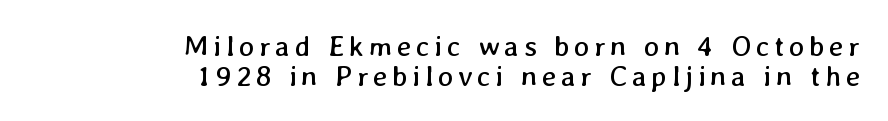
{"bold": "no", "weight": "regular", "width": "normal", "stroke_contrast": "low", "x_height": "medium", "monospaced": "no", "underline": "no", "align": "right", "line_spacing": "tight", "line_spacing_ratio": 1.02, "glyph_px": 29}
